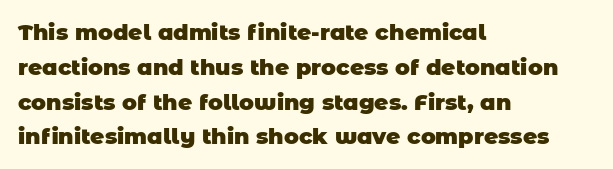
Q: Is the text bold? A: Yes.
Q: Is the text underlined? A: No.
Q: How is the paragraph aligned? A: Left-aligned.
Q: Is the spacing between letters normal or unusually wide? A: Normal.
Q: Is the spacing between lines tight, normal or loose? A: Normal.
